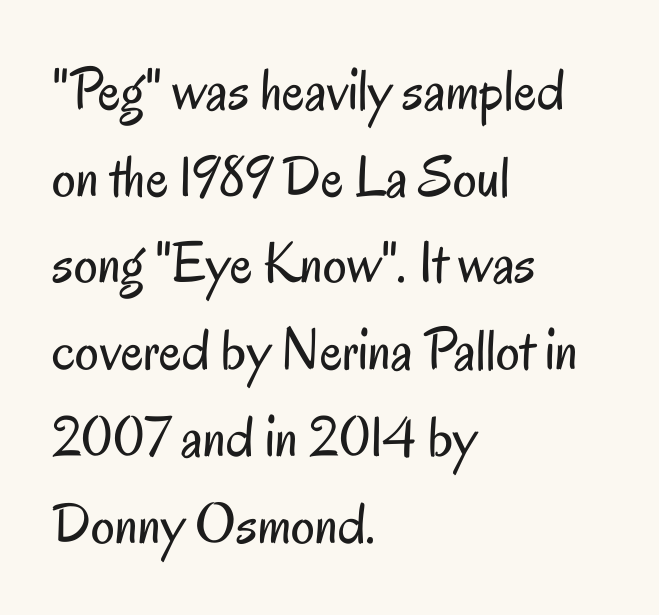
Line spacing here is normal. Spacing between characters is what you'd get straight out of the box. Rule under the text: the space is simply empty. Observe the absence of serifs on each vertical stroke in this sample. The compositor pushed each line to the left boundary.
